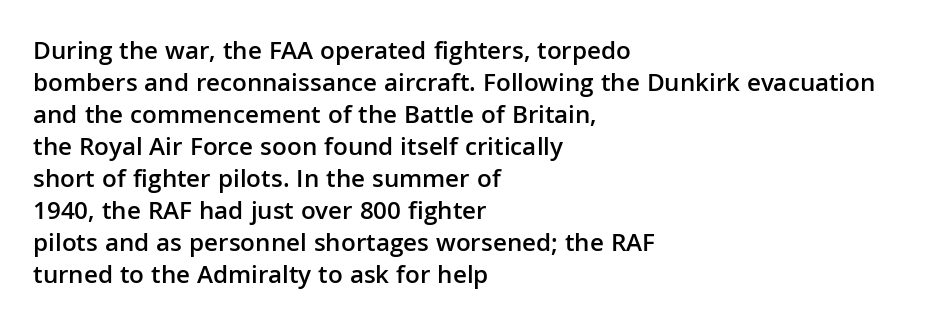
The image shows 26 px text type, upright; set left-aligned, line spacing 1.23x, normal letter spacing, not underlined.
